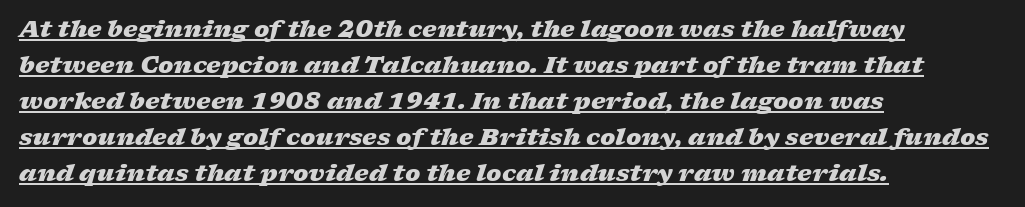
Compared with an ordinary text face, these strokes are far heavier — a full bold. This rendering leaves character spacing at its baseline value. It's the slanting kind of type. Honestly, the row spacing looks completely unremarkable. The text block is weighted toward the left margin, trailing off unevenly rightward.
